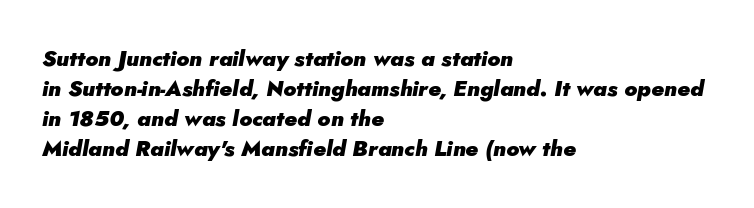
The rendering uses a moderate line-height, typical for paragraphs. What weight is shown? A full bold with thick strokes. Caption: multi-line text, flush left, ragged right. You can tell it's italic because the verticals aren't actually vertical.
